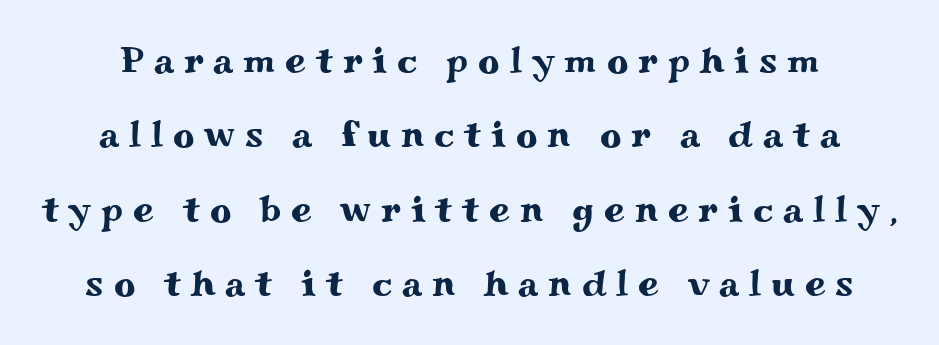
{"serif": "yes", "italic": "no", "width": "wide", "stroke_contrast": "medium", "x_height": "small", "monospaced": "no", "underline": "no", "line_spacing": "loose", "line_spacing_ratio": 2.01, "letter_spacing": "wide", "letter_spacing_em": 0.27, "glyph_px": 37}
